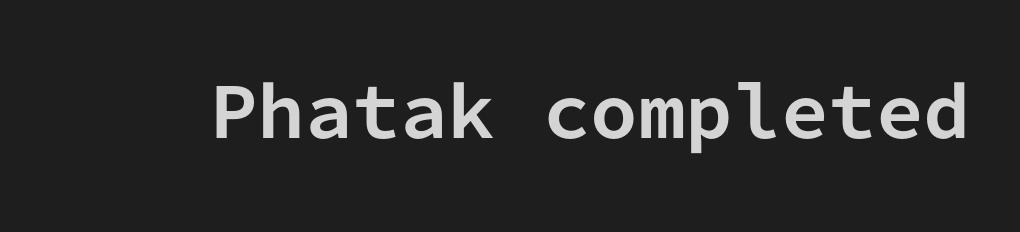
Q: Is the text bold? A: Yes.
Q: Is the text italic (slanted)? A: No, it is upright.
Q: Is the typeface a serif or a sans-serif typeface? A: Sans-serif.
Q: Is the text underlined? A: No.
Q: Is the spacing between letters normal or unusually wide? A: Normal.
Q: Width (condensed, normal, or wide)? A: Normal.
Q: Stroke contrast? A: Low.
Q: x-height? A: Medium.
Q: Monospaced? A: Yes.
